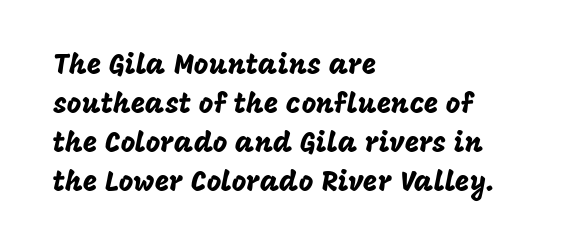
Q: Is the text italic (slanted)? A: Yes.
Q: Is the typeface a serif or a sans-serif typeface? A: Sans-serif.
Q: Is the text underlined? A: No.
Q: How is the paragraph aligned? A: Left-aligned.
Q: Is the spacing between letters normal or unusually wide? A: Normal.
Q: Is the spacing between lines tight, normal or loose? A: Normal.
Q: Width (condensed, normal, or wide)? A: Normal.
Q: Stroke contrast? A: Low.
Q: x-height? A: Large.
Q: Monospaced? A: No.
